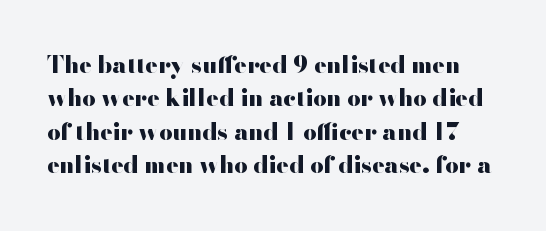
{"italic": "no", "bold": "yes", "underline": "no", "line_spacing": "normal", "line_spacing_ratio": 1.45, "letter_spacing": "normal", "letter_spacing_em": 0.0, "glyph_px": 23}
